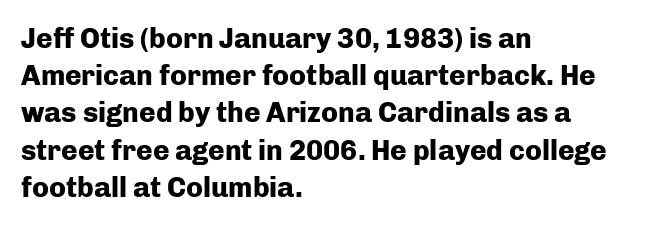
The image shows 28 px heavy sans-serif type, upright; set left-aligned, normal line spacing (1.33x), normal letter spacing, not underlined; low stroke contrast and a medium x-height.
